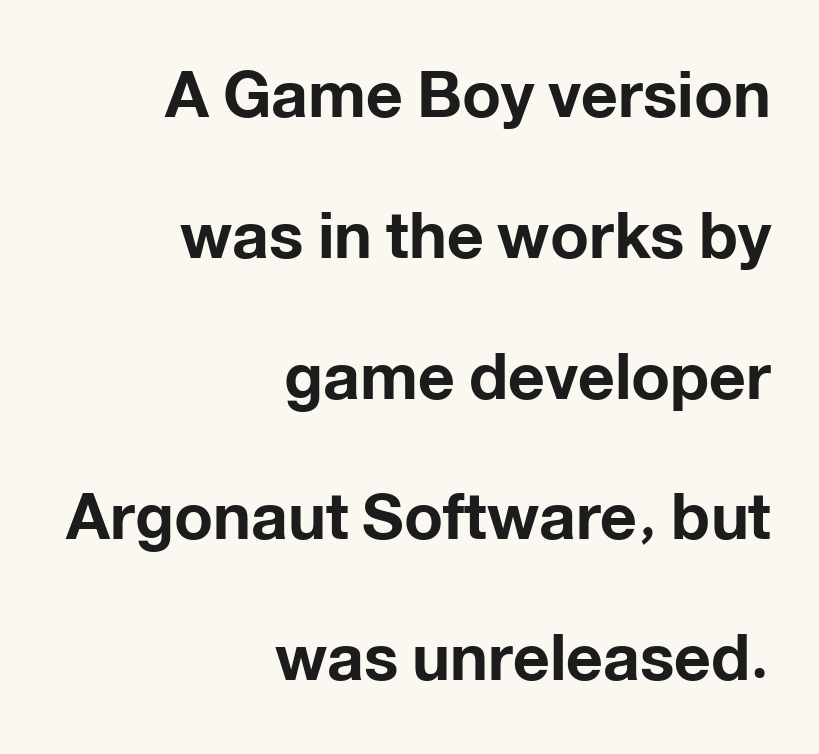
{"serif": "no", "italic": "no", "bold": "yes", "weight": "bold", "width": "normal", "stroke_contrast": "low", "x_height": "medium", "monospaced": "no", "underline": "no", "align": "right", "line_spacing": "loose", "line_spacing_ratio": 2.2, "letter_spacing": "normal", "letter_spacing_em": 0.0, "glyph_px": 64}
